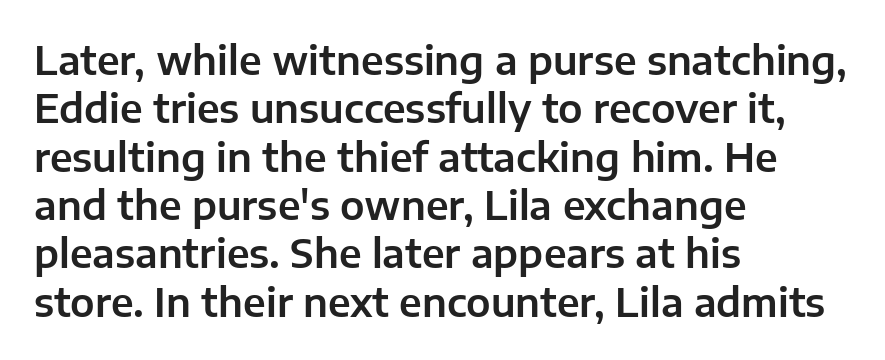
Looks like regular typesetting: each glyph gets only the width it needs. These lines stack with their left ends in a neat column. The letters carry no serifs — their stems end cleanly without finishing strokes. Every character sits straight up, as roman type does. Short note: letters normally spaced.
